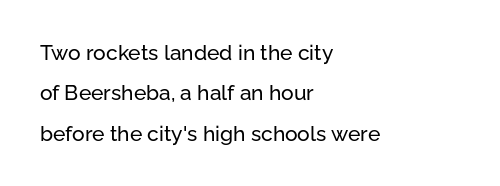
{"italic": "no", "underline": "no", "align": "left", "line_spacing": "loose", "line_spacing_ratio": 1.92, "letter_spacing": "normal", "letter_spacing_em": 0.0, "glyph_px": 21}
